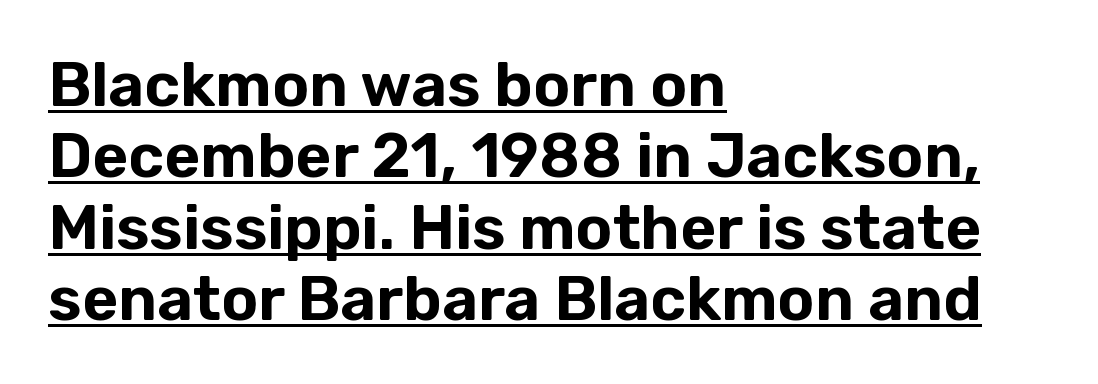
{"serif": "no", "italic": "no", "width": "normal", "stroke_contrast": "low", "x_height": "medium", "monospaced": "no", "underline": "yes", "align": "left", "line_spacing": "tight", "line_spacing_ratio": 1.15, "letter_spacing": "normal", "letter_spacing_em": 0.0, "glyph_px": 62}
